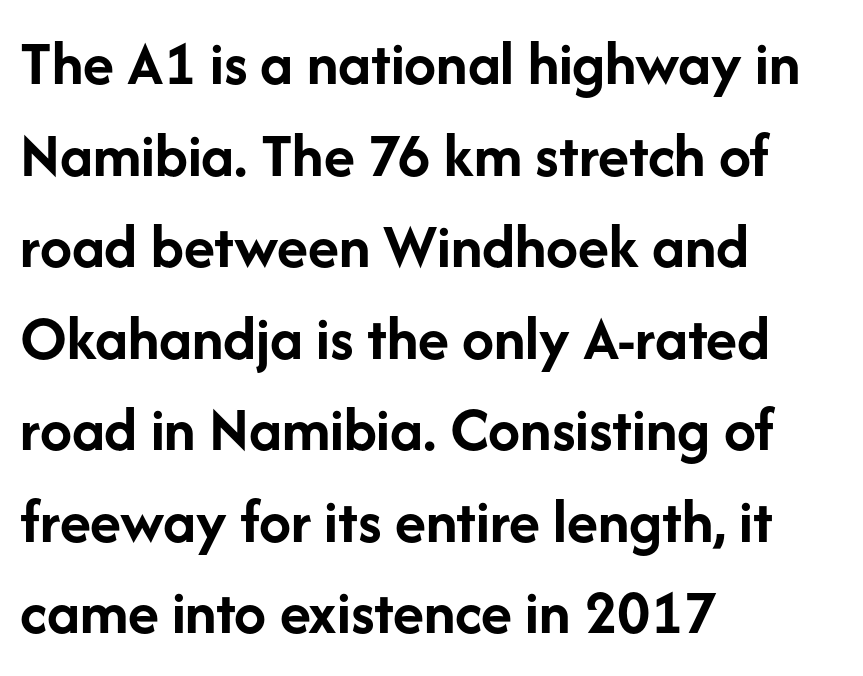
These lines stack with their left ends in a neat column. Look at the tracking — it's just the regular setting, nothing added. Leading matches the norm, producing a regular column. Here the designer chose a conventional face with non-uniform glyph widths.
